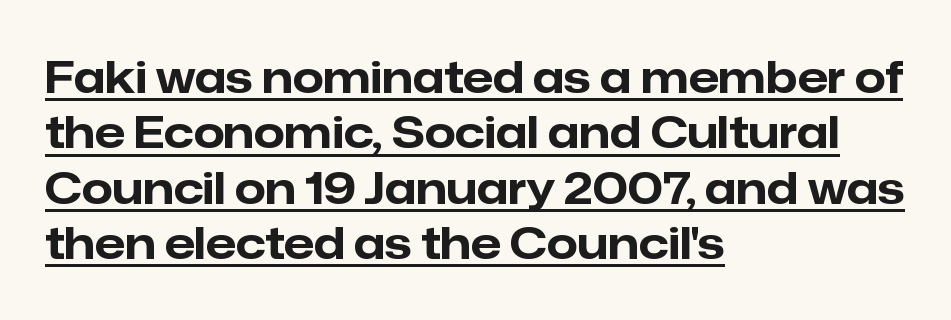
The lettering stays uniformly vertical, giving the passage a roman look. The passage shown is typed in a proportional face where columns would drift. Every word sits above its own underline. The face used here has the dense, thick strokes of a bold. Which margin do the lines hug? The left one — the right edge is uneven. In terms of letterspacing, this is plain default setting.
